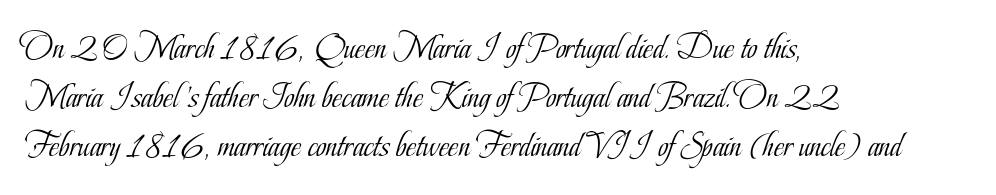
The image shows 35 px light, condensed serif type; set left-aligned, normal line spacing (1.4x), normal letter spacing, not underlined; low stroke contrast and a small x-height.
